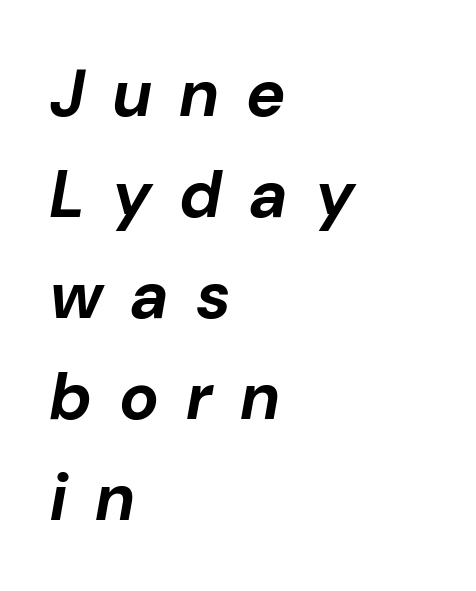
The image shows 66 px bold type, italic (leaning right); set left-aligned, normal line spacing (1.53x), unusually wide letter spacing (+0.44 em), not underlined; low stroke contrast and a medium x-height.
